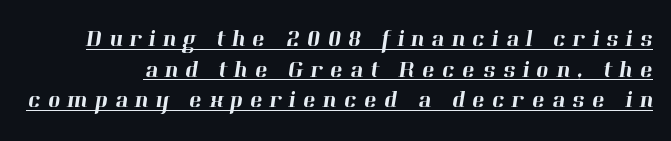
Students, observe: this is what conventionally led text looks like. Caption: lettering with a line underneath. A typesetter would call this heavily tracked-out type.
